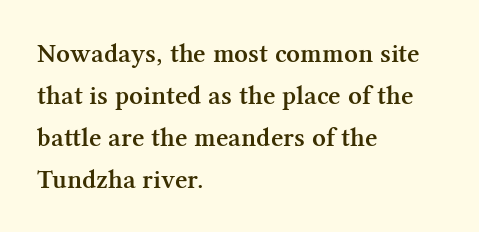
Q: Is the text bold? A: Semi-bold.
Q: Is the text italic (slanted)? A: No, it is upright.
Q: Is the text underlined? A: No.
Q: How is the paragraph aligned? A: Left-aligned.
Q: Is the spacing between letters normal or unusually wide? A: Normal.
Q: Is the spacing between lines tight, normal or loose? A: Normal.
